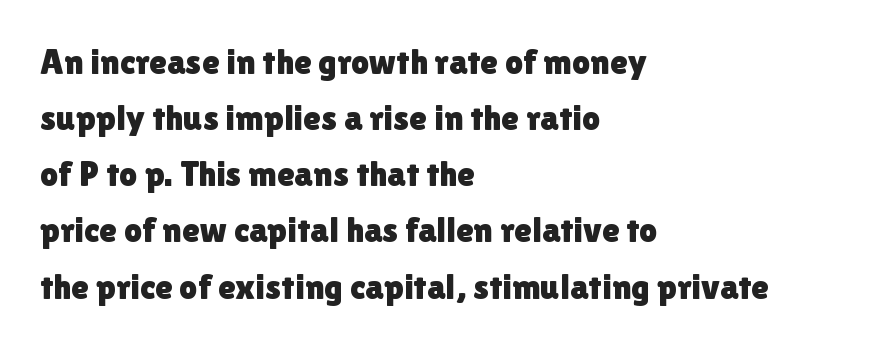
Q: Is the text italic (slanted)? A: No, it is upright.
Q: Is the typeface a serif or a sans-serif typeface? A: Sans-serif.
Q: Is the text underlined? A: No.
Q: How is the paragraph aligned? A: Left-aligned.
Q: Is the spacing between letters normal or unusually wide? A: Normal.
Q: Is the spacing between lines tight, normal or loose? A: Normal.
Q: Width (condensed, normal, or wide)? A: Normal.
Q: x-height? A: Medium.
Q: Monospaced? A: No.
